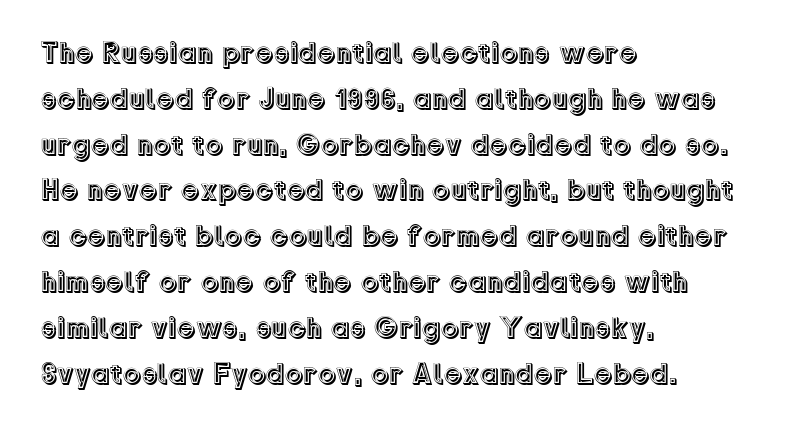
{"italic": "no", "width": "normal", "x_height": "medium", "monospaced": "no", "underline": "no", "align": "left", "line_spacing": "normal", "line_spacing_ratio": 1.58, "letter_spacing": "normal", "letter_spacing_em": 0.0, "glyph_px": 29}
